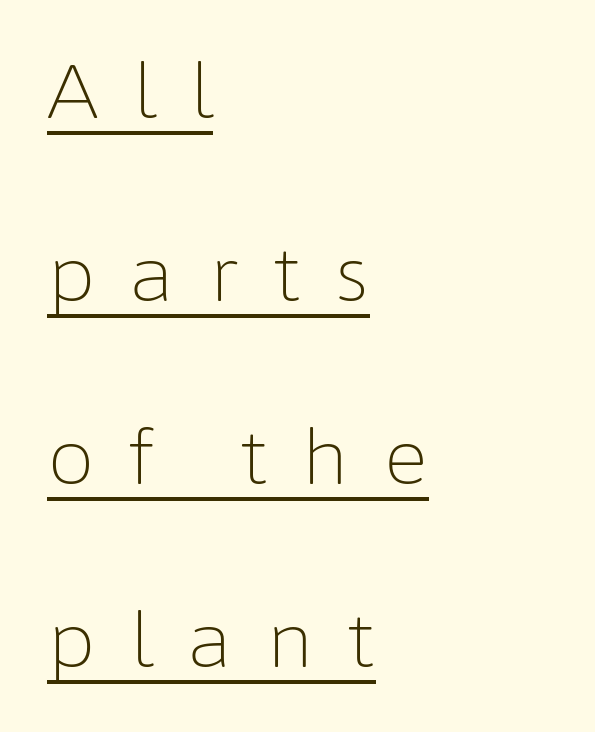
{"serif": "no", "italic": "no", "bold": "no", "weight": "light", "width": "normal", "stroke_contrast": "low", "x_height": "medium", "monospaced": "no", "underline": "yes", "align": "left", "line_spacing": "loose", "line_spacing_ratio": 2.41, "letter_spacing": "wide", "letter_spacing_em": 0.44, "glyph_px": 76}
